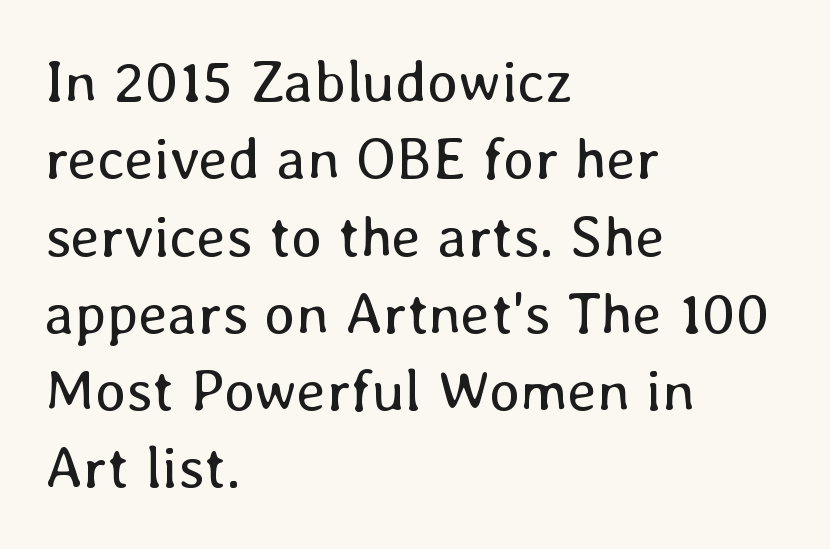
Q: Is the text bold? A: No.
Q: Is the text italic (slanted)? A: No, it is upright.
Q: Is the text underlined? A: No.
Q: How is the paragraph aligned? A: Left-aligned.
Q: Is the spacing between letters normal or unusually wide? A: Normal.
Q: Is the spacing between lines tight, normal or loose? A: Normal.
Q: Width (condensed, normal, or wide)? A: Normal.
Q: Stroke contrast? A: Low.
Q: x-height? A: Medium.
Q: Monospaced? A: No.
